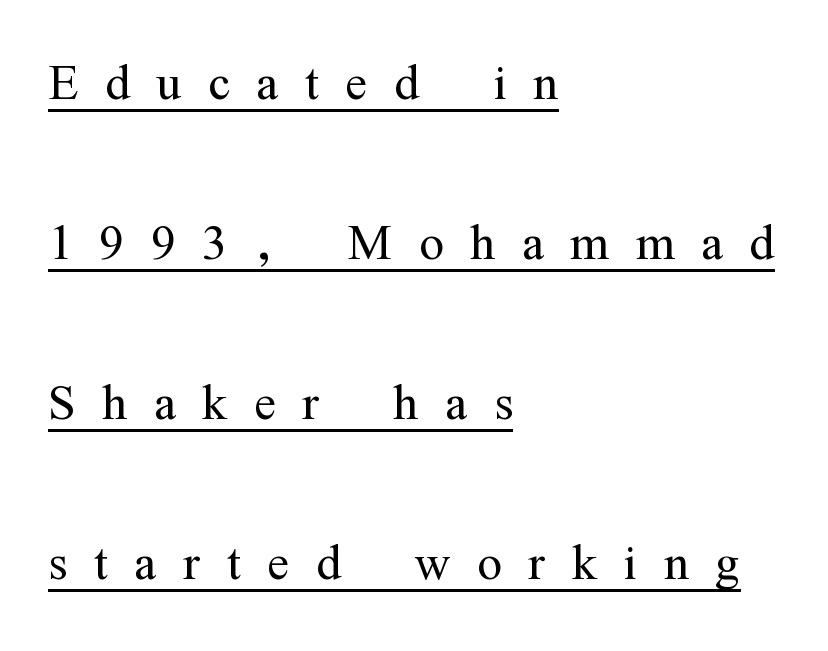
Each stroke keeps to a modest, everyday thickness or less. It's the straight-up-and-down kind of type. The passage shown is typed in a proportional face where columns would drift. Letterform terminals end in serifs throughout the passage.
